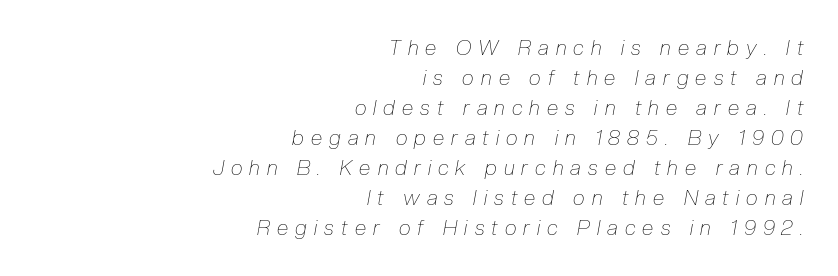
Q: Is the text bold? A: No.
Q: Is the text italic (slanted)? A: Yes, it leans right by about 10 degrees.
Q: Is the text underlined? A: No.
Q: How is the paragraph aligned? A: Right-aligned.
Q: Is the spacing between letters normal or unusually wide? A: Unusually wide.
Q: Is the spacing between lines tight, normal or loose? A: Normal.
